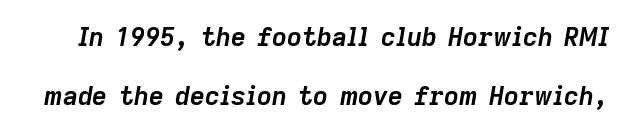
{"italic": "yes", "lean": "right", "slant_degrees": 9, "bold": "yes", "underline": "no", "line_spacing": "loose", "line_spacing_ratio": 2.28, "letter_spacing": "normal", "letter_spacing_em": 0.0, "glyph_px": 26}
